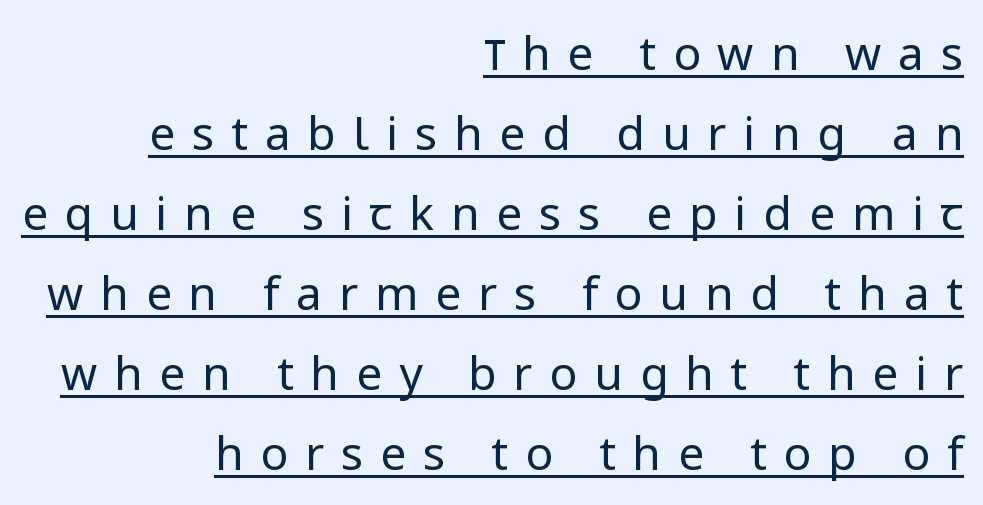
The image shows 46 px regular-weight sans-serif type, upright; set right-aligned, line spacing 1.74x, unusually wide letter spacing (+0.37 em), underlined; low stroke contrast and a medium x-height.
